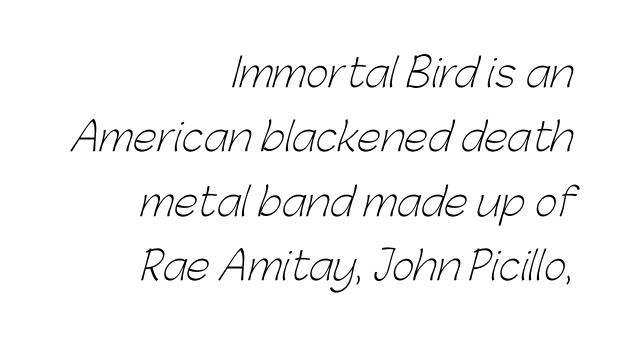
The image shows 39 px light sans-serif type; set right-aligned, normal line spacing (1.65x), normal letter spacing, not underlined; low stroke contrast and a medium x-height.
